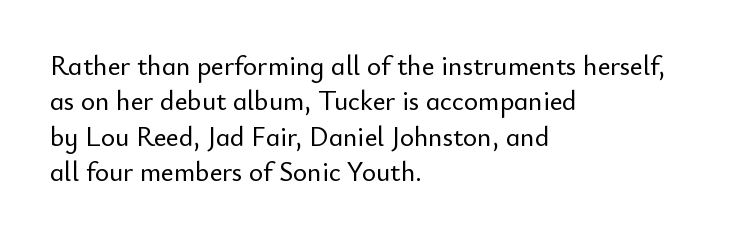
Q: Is the text italic (slanted)? A: No, it is upright.
Q: Is the text underlined? A: No.
Q: How is the paragraph aligned? A: Left-aligned.
Q: Is the spacing between letters normal or unusually wide? A: Normal.
Q: Is the spacing between lines tight, normal or loose? A: Normal.
